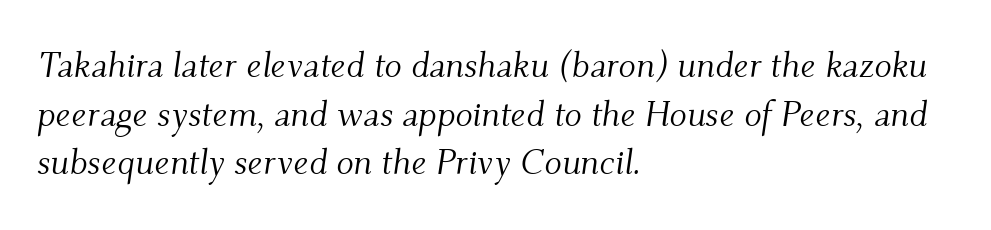
The image shows 36 px light serif type, italic (leaning right); set left-aligned, normal line spacing (1.35x), normal letter spacing, not underlined; medium stroke contrast and a small x-height.
